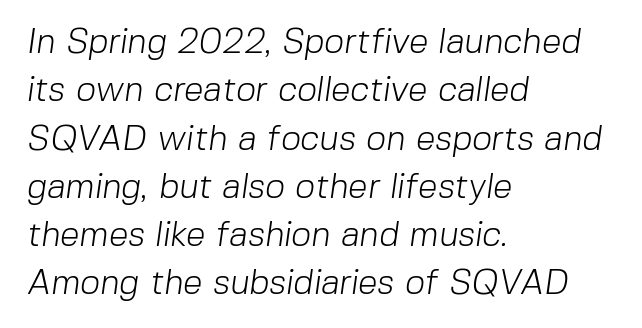
The glyphs in this specimen are sans serif. Quick note: interline space is typical. Character widths vary here, with narrow letters taking less room than wide ones. Just letters on the line, the space beneath them empty.
